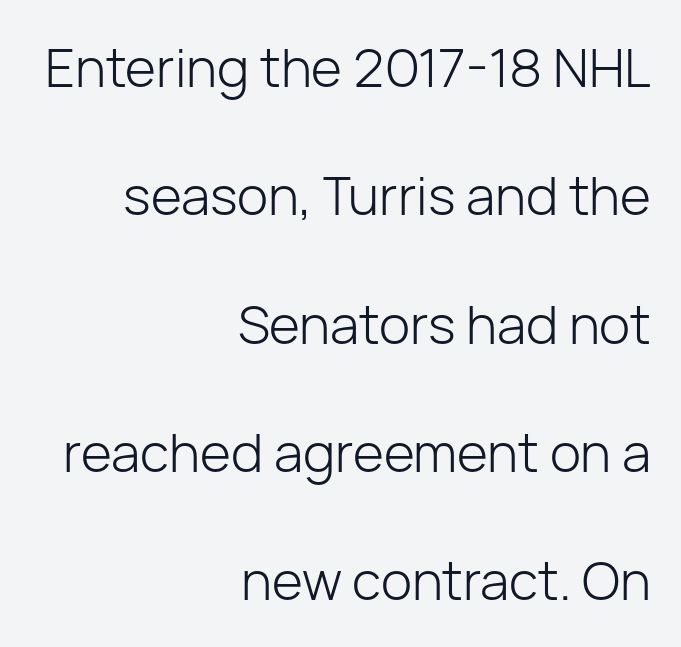
Q: Is the text bold? A: No.
Q: Is the text italic (slanted)? A: No, it is upright.
Q: Is the typeface a serif or a sans-serif typeface? A: Sans-serif.
Q: Is the text underlined? A: No.
Q: How is the paragraph aligned? A: Right-aligned.
Q: Is the spacing between letters normal or unusually wide? A: Normal.
Q: Is the spacing between lines tight, normal or loose? A: Loose.
Q: Width (condensed, normal, or wide)? A: Normal.
Q: Stroke contrast? A: Low.
Q: x-height? A: Medium.
Q: Monospaced? A: No.
